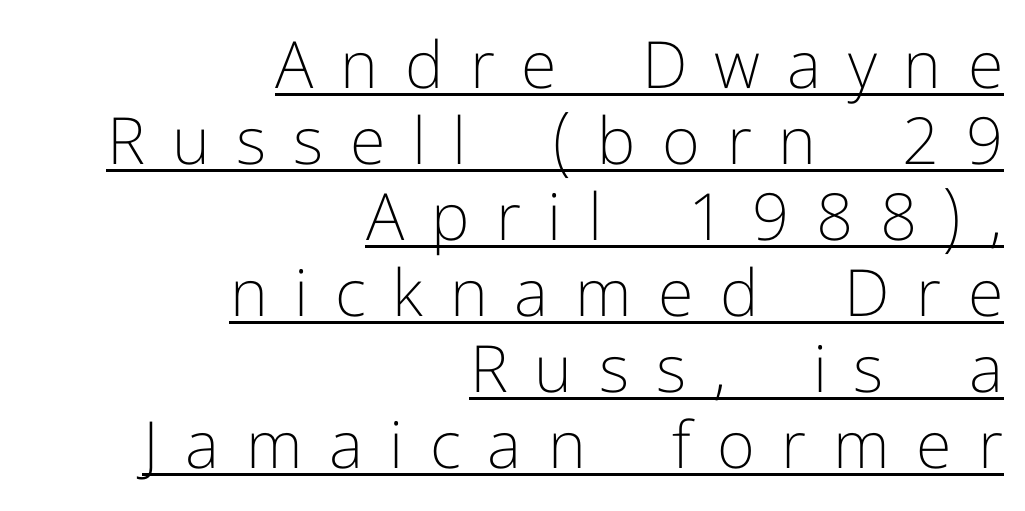
{"serif": "no", "italic": "no", "bold": "no", "weight": "light", "width": "normal", "stroke_contrast": "low", "x_height": "medium", "monospaced": "no", "underline": "yes", "align": "right", "line_spacing_ratio": 1.17, "letter_spacing": "wide", "letter_spacing_em": 0.41, "glyph_px": 65}
